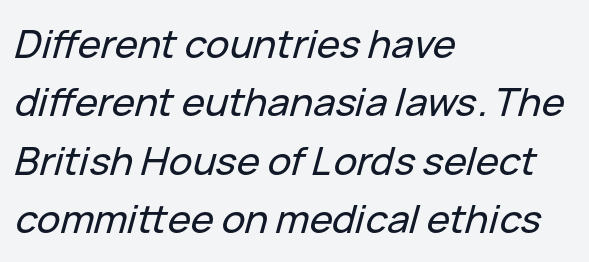
The image shows 39 px text type, italic (leaning right); set left-aligned, normal line spacing (1.5x), normal letter spacing, not underlined; low stroke contrast and a medium x-height.
